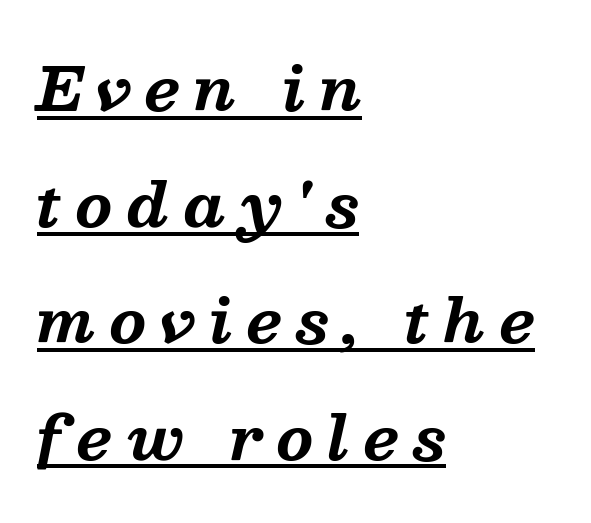
{"serif": "yes", "italic": "yes", "lean": "right", "slant_degrees": 13, "bold": "yes", "weight": "bold", "width": "normal", "stroke_contrast": "medium", "x_height": "medium", "monospaced": "no", "underline": "yes", "align": "left", "line_spacing": "loose", "line_spacing_ratio": 1.97, "letter_spacing": "wide", "letter_spacing_em": 0.24, "glyph_px": 59}
